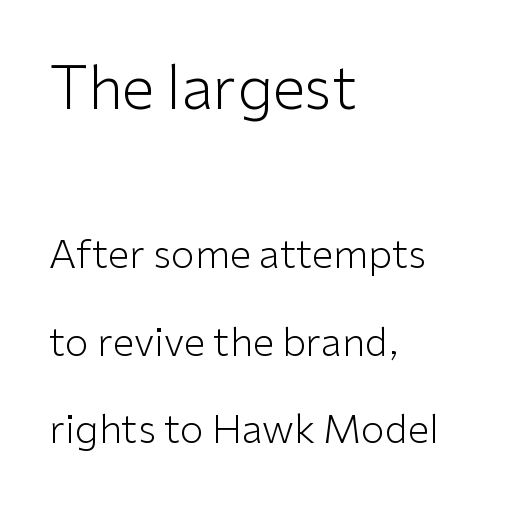
Q: Is the text bold? A: No.
Q: Is the text italic (slanted)? A: No, it is upright.
Q: Is the typeface a serif or a sans-serif typeface? A: Sans-serif.
Q: Is the text underlined? A: No.
Q: How is the paragraph aligned? A: Left-aligned.
Q: Is the spacing between letters normal or unusually wide? A: Normal.
Q: Is the spacing between lines tight, normal or loose? A: Loose.
Q: Which block of text is set in a larger size, the first (top) or the second (bottom)? A: The first (top) one.
Q: Width (condensed, normal, or wide)? A: Normal.
Q: Stroke contrast? A: Low.
Q: x-height? A: Medium.
Q: Monospaced? A: No.
